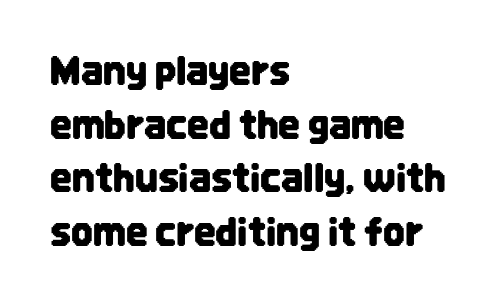
Posture: vertical. The text block is weighted toward the left margin, trailing off unevenly rightward. These lines are rendered in a variable-pitch font. No extra tracking has been applied to these lines. Check under the words: just untouched page.
